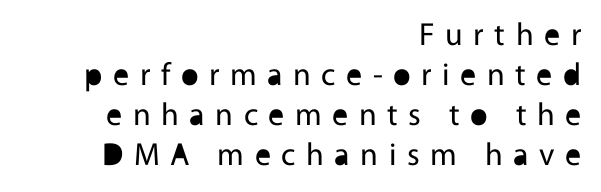
No chunkiness to these letters — they're not bold. Typeset ragged left — the right edge is the straight one. Quick note: not italic, upright. Substantial extra tracking has been applied to these lines. Each row of text sits above clean, open space. Proportional: the letters do not fall into vertical columns.
